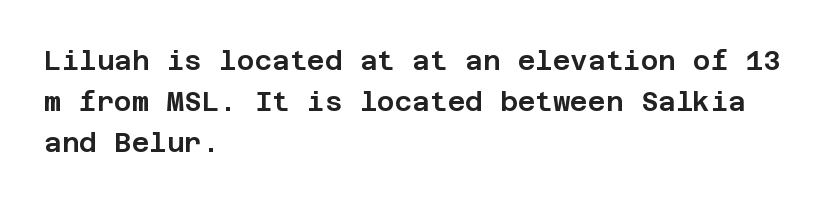
The typography opts for an upright posture over an oblique one. Descenders hang freely into open space. The rag falls on the right side of this text block. No extra tracking has been applied to these lines. Does the leading feel generous? No, just average.
